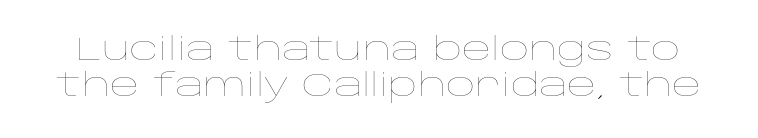
Q: Is the text bold? A: No.
Q: Is the text italic (slanted)? A: No, it is upright.
Q: Is the text underlined? A: No.
Q: Is the spacing between letters normal or unusually wide? A: Normal.
Q: Is the spacing between lines tight, normal or loose? A: Tight.
Q: Width (condensed, normal, or wide)? A: Wide.
Q: Stroke contrast? A: Low.
Q: x-height? A: Large.
Q: Monospaced? A: No.
